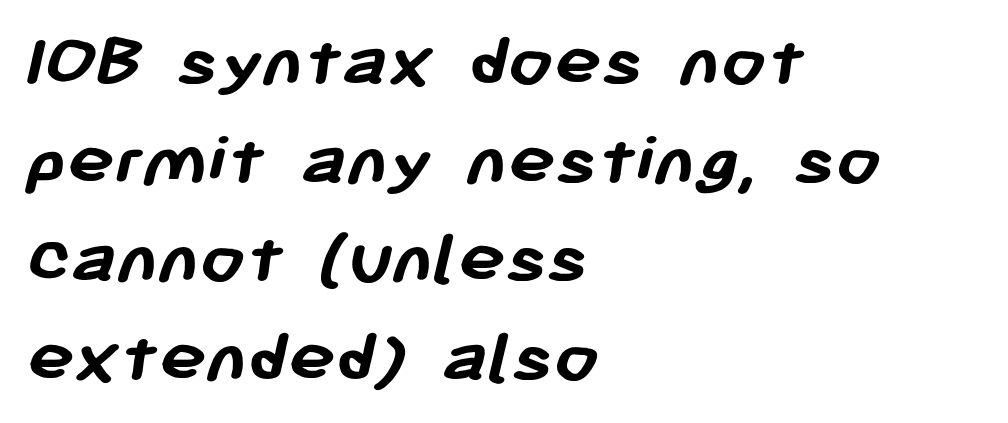
{"serif": "no", "bold": "yes", "weight": "semibold", "width": "normal", "stroke_contrast": "low", "x_height": "medium", "monospaced": "no", "underline": "no", "align": "left", "line_spacing": "normal", "line_spacing_ratio": 1.25, "letter_spacing": "normal", "letter_spacing_em": 0.0, "glyph_px": 79}
